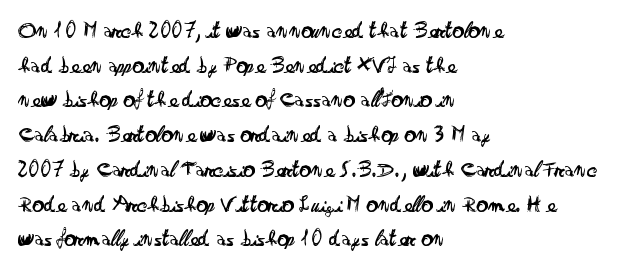
{"italic": "no", "bold": "no", "underline": "no", "align": "left", "line_spacing": "normal", "line_spacing_ratio": 1.51, "letter_spacing": "normal", "letter_spacing_em": 0.0, "glyph_px": 23}
